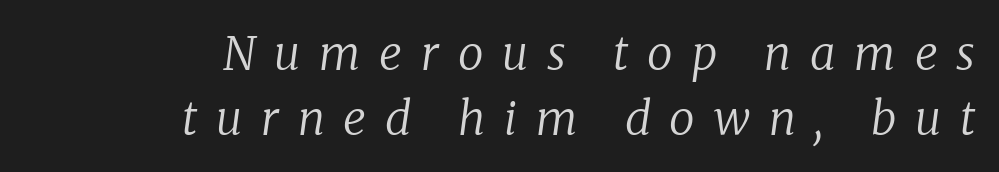
The image shows 46 px regular-weight serif type, italic (leaning right); set right-aligned, normal line spacing (1.41x), unusually wide letter spacing (+0.41 em), not underlined; low stroke contrast and a medium x-height.
